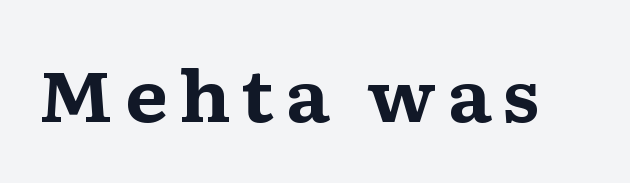
The image shows 70 px bold, wide serif type, upright; set not underlined; medium stroke contrast and a medium x-height.
